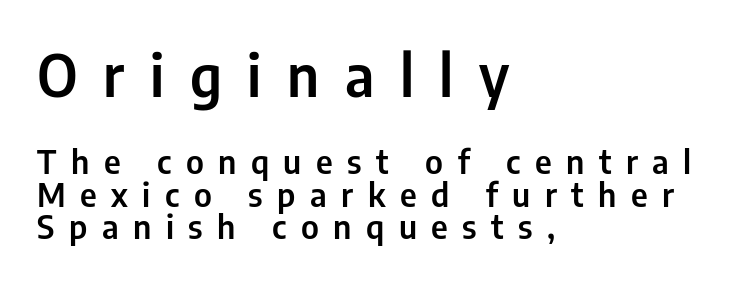
This sample uses an upright cut, with every glyph sitting square on the baseline. These lines are rendered in a variable-pitch font. The typeface chosen for these lines omits serifs. This rendering uses left alignment, leaving the right contour irregular. Lines of text with bare space underneath.
